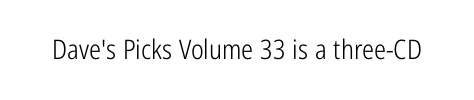
{"italic": "no", "bold": "no", "underline": "no", "letter_spacing": "normal", "letter_spacing_em": 0.0, "glyph_px": 27}
